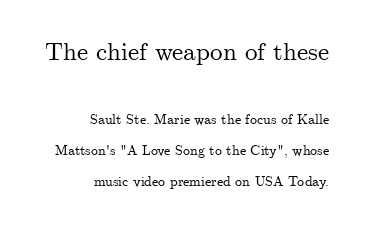
{"italic": "no", "underline": "no", "align": "right", "line_spacing": "loose", "line_spacing_ratio": 2.18, "letter_spacing": "normal", "letter_spacing_em": 0.0, "larger_block": "first", "size_ratio": 1.79, "glyph_px": 25}
